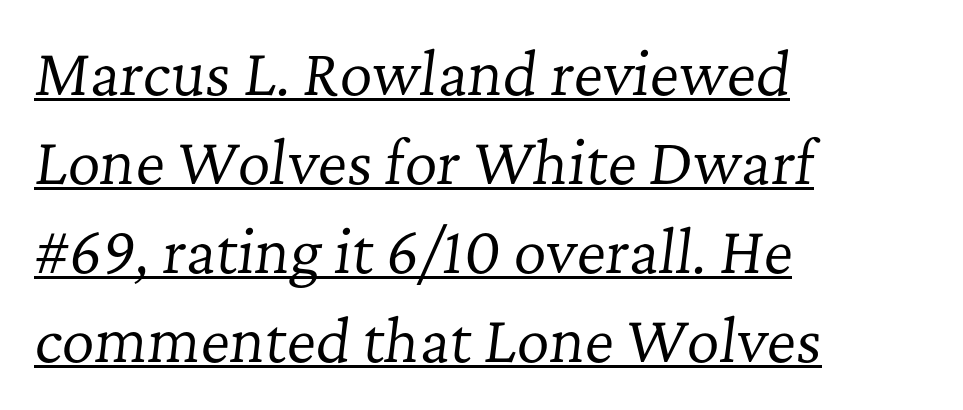
{"serif": "yes", "italic": "yes", "lean": "right", "slant_degrees": 7, "bold": "no", "weight": "regular", "width": "normal", "stroke_contrast": "low", "x_height": "medium", "monospaced": "no", "underline": "yes", "align": "left", "line_spacing": "normal", "line_spacing_ratio": 1.56, "letter_spacing": "normal", "letter_spacing_em": 0.0, "glyph_px": 57}
